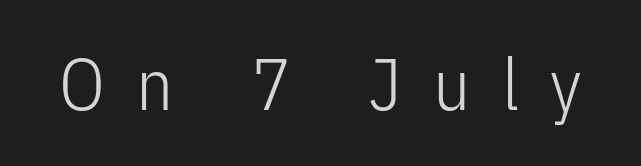
Bold? No — there's no thickening of the strokes. Nobody drew a line under any word here. Nope, no serifs anywhere on these letters. The rendering uses natural spacing where letterforms have individual widths. Notice how the stems are strictly vertical — no italics here.
